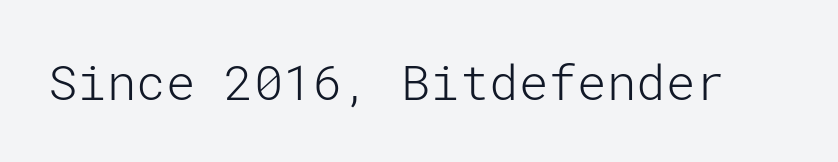
The image shows 49 px light sans-serif type, upright; set normal letter spacing, not underlined; low stroke contrast and a medium x-height.
